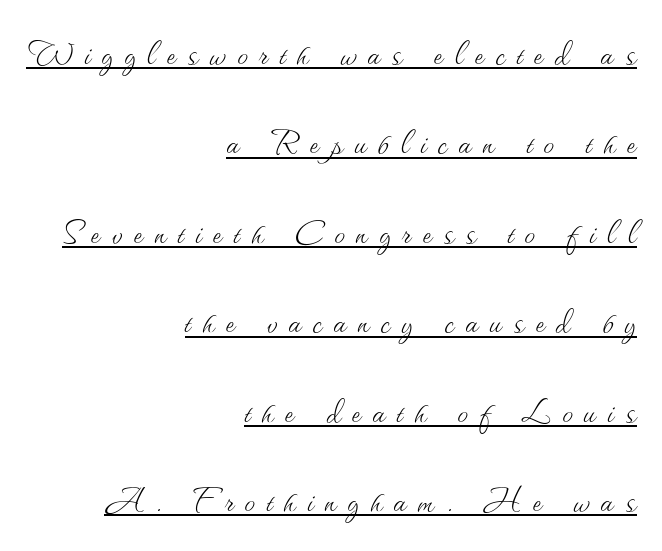
{"bold": "no", "weight": "thin", "width": "normal", "stroke_contrast": "medium", "x_height": "small", "monospaced": "no", "underline": "yes", "align": "right", "line_spacing": "loose", "line_spacing_ratio": 2.08, "letter_spacing": "wide", "letter_spacing_em": 0.27, "glyph_px": 43}
